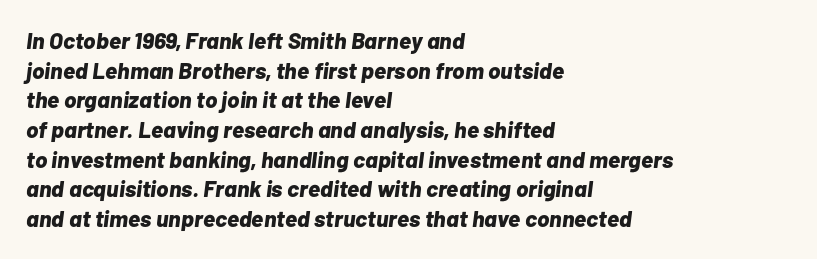
{"italic": "yes", "lean": "right", "slant_degrees": 7, "bold": "yes", "underline": "no", "align": "left", "line_spacing": "normal", "line_spacing_ratio": 1.29, "letter_spacing": "normal", "letter_spacing_em": 0.0, "glyph_px": 23}
